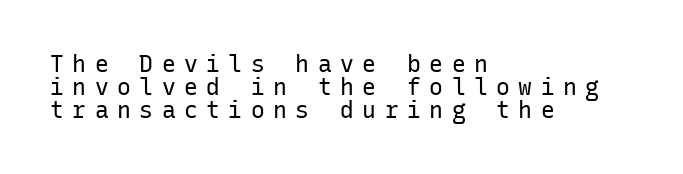
Q: Is the text bold? A: No.
Q: Is the text italic (slanted)? A: No, it is upright.
Q: Is the text underlined? A: No.
Q: How is the paragraph aligned? A: Left-aligned.
Q: Is the spacing between letters normal or unusually wide? A: Unusually wide.
Q: Is the spacing between lines tight, normal or loose? A: Tight.
